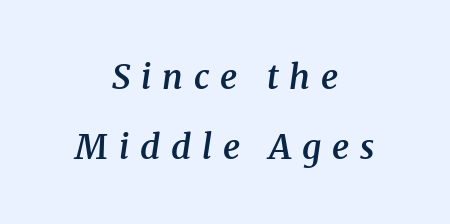
Varying glyph widths throughout — classic text-font behaviour. Observe the wide spacing: letters keep a clear distance from each other. If you measured baseline to baseline, you'd find a long distance. The space beneath each line is pristine and unruled. Is this a sans? No — the strokes have serifs. The axis of the letterforms is tilted away from vertical.
